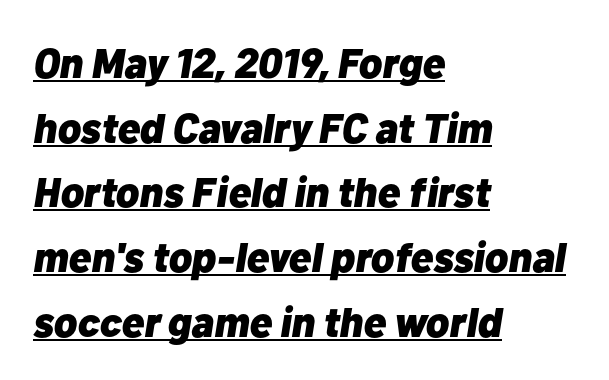
Q: Is the text bold? A: Yes.
Q: Is the text italic (slanted)? A: Yes, it leans right by about 10 degrees.
Q: Is the text underlined? A: Yes.
Q: How is the paragraph aligned? A: Left-aligned.
Q: Is the spacing between letters normal or unusually wide? A: Normal.
Q: Is the spacing between lines tight, normal or loose? A: Normal.
Q: Width (condensed, normal, or wide)? A: Normal.
Q: Stroke contrast? A: Low.
Q: x-height? A: Medium.
Q: Monospaced? A: No.
